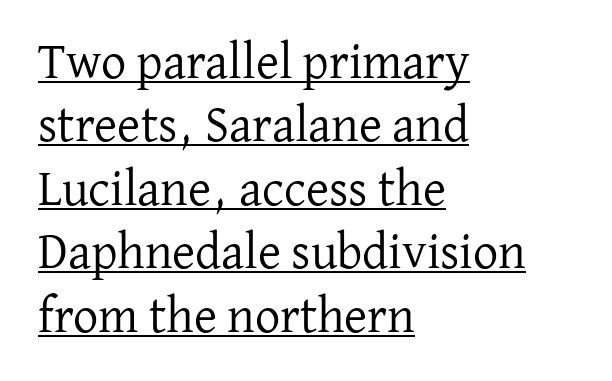
{"serif": "yes", "italic": "no", "bold": "no", "weight": "regular", "width": "normal", "stroke_contrast": "low", "x_height": "medium", "monospaced": "no", "underline": "yes", "align": "left", "line_spacing": "normal", "line_spacing_ratio": 1.27, "letter_spacing": "normal", "letter_spacing_em": 0.0, "glyph_px": 50}
